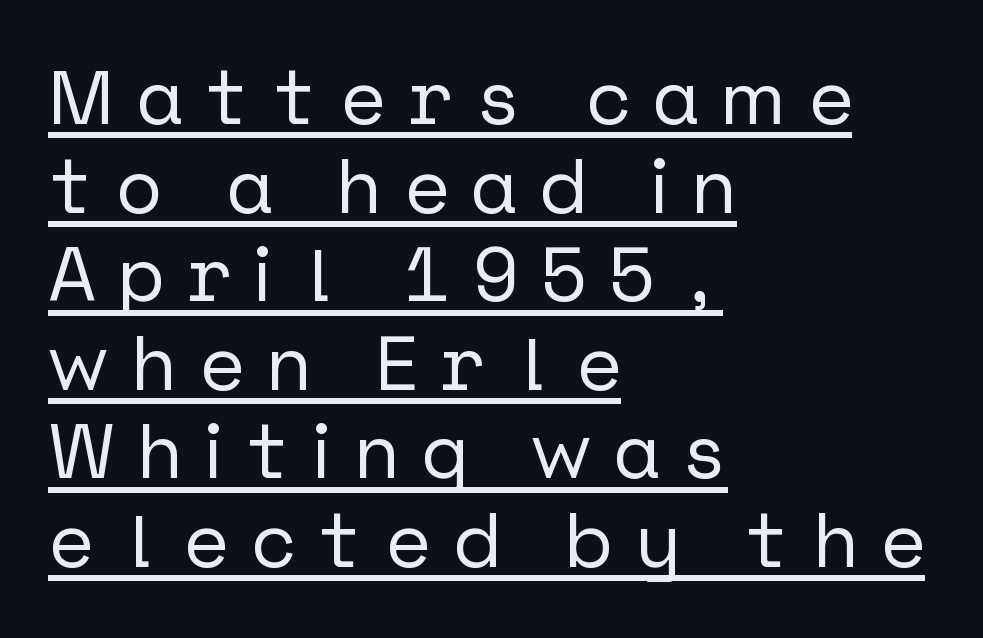
The image shows 77 px sans-serif type, upright; set left-aligned, tight line spacing (1.15x), unusually wide letter spacing (+0.29 em), underlined; low stroke contrast and a medium x-height.
